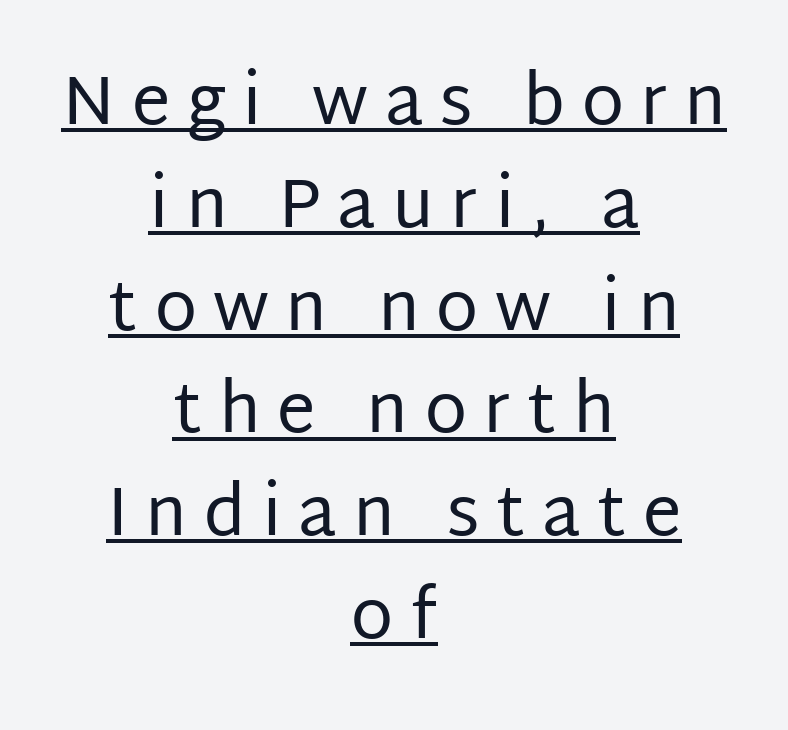
Q: Is the text bold? A: No.
Q: Is the text italic (slanted)? A: No, it is upright.
Q: Is the typeface a serif or a sans-serif typeface? A: Sans-serif.
Q: Is the text underlined? A: Yes.
Q: How is the paragraph aligned? A: Centered.
Q: Is the spacing between letters normal or unusually wide? A: Unusually wide.
Q: Is the spacing between lines tight, normal or loose? A: Normal.
Q: Width (condensed, normal, or wide)? A: Normal.
Q: Stroke contrast? A: Low.
Q: x-height? A: Large.
Q: Monospaced? A: No.
